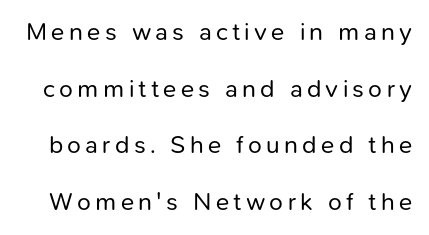
The image shows 25 px text type, upright; set loose line spacing (2.27x), not underlined.
